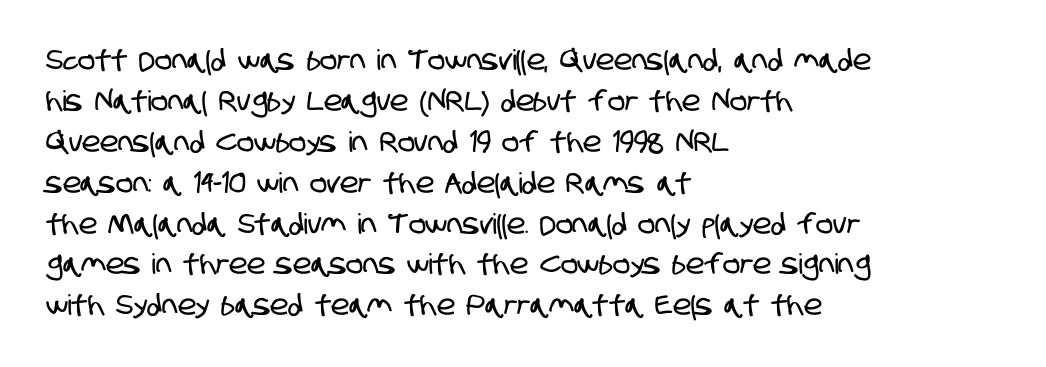
Q: Is the typeface a serif or a sans-serif typeface? A: Sans-serif.
Q: Is the text underlined? A: No.
Q: How is the paragraph aligned? A: Left-aligned.
Q: Is the spacing between letters normal or unusually wide? A: Normal.
Q: Is the spacing between lines tight, normal or loose? A: Normal.
Q: Width (condensed, normal, or wide)? A: Condensed.
Q: Stroke contrast? A: Low.
Q: x-height? A: Large.
Q: Monospaced? A: No.
